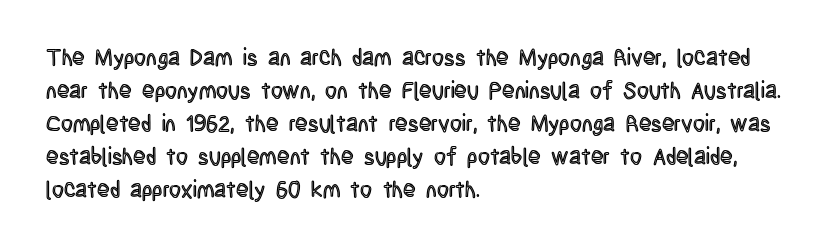
Plain, unruled lines of type. Letter spacing: default. Quick note: interline space is typical. Does the lettering tilt? It doesn't — this is upright. One-word summary of the alignment: left.
